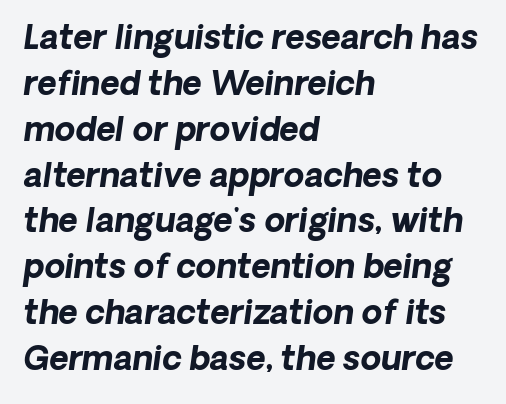
Students, observe: this is what conventionally led text looks like. This sample uses an oblique cut, with every glyph tilted off the vertical. Think of a printed novel: that variable character pitch is what you see here. Thick stems and heavy bowls — unmistakably bold. Alignment: flush left. Unmarked baselines from the first word to the last.
